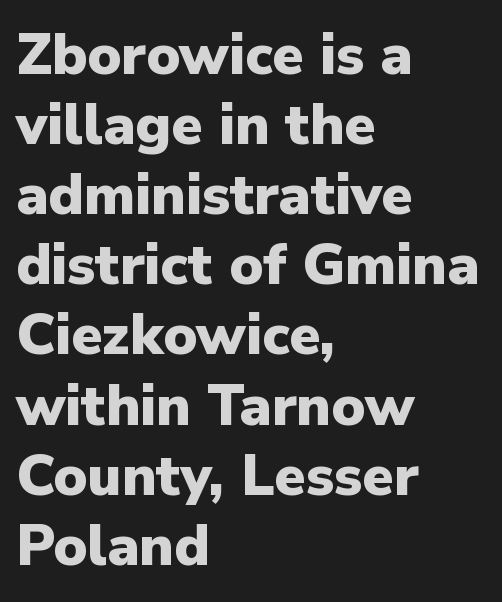
The image shows 57 px heavy sans-serif type, upright; set left-aligned, line spacing 1.23x, normal letter spacing, not underlined; low stroke contrast and a medium x-height.
